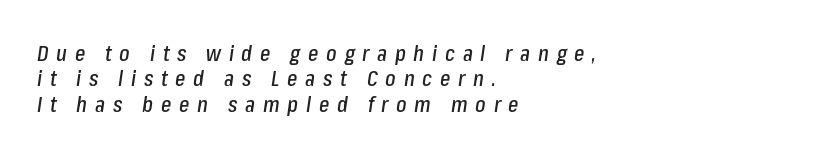
Notice how the stems are inclined rather than vertical — that's the hallmark of italics. Each new line begins almost immediately beneath the previous one. The specimen omits any rule beneath the text block's lines. Substantial extra tracking has been applied to these lines. Leftover space on each line is placed entirely after the last word.
